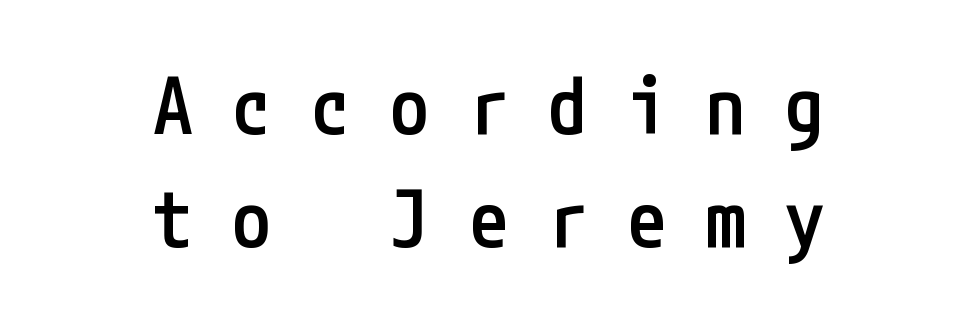
The designer went with a sans here, leaving each stem footless. On the weight axis this lands at semibold, roughly 600. Display-style spreading of the glyphs; the letterfit is very open. Compared with a flush-left layout, this one balances lines on the center instead. Baseline-to-baseline distance is the conventional proportion of letter height. The lettering holds an erect, upright posture throughout.
